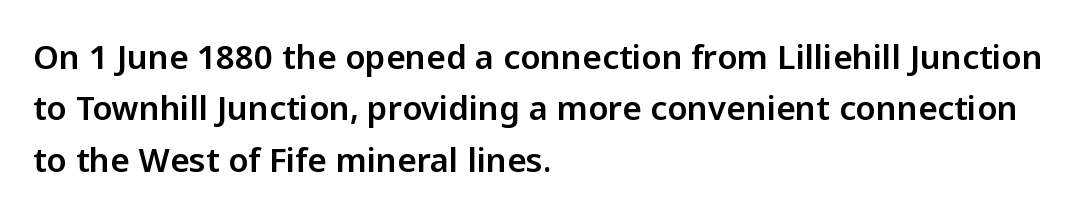
Q: Is the text italic (slanted)? A: No, it is upright.
Q: Is the typeface a serif or a sans-serif typeface? A: Sans-serif.
Q: Is the text underlined? A: No.
Q: How is the paragraph aligned? A: Left-aligned.
Q: Is the spacing between letters normal or unusually wide? A: Normal.
Q: Is the spacing between lines tight, normal or loose? A: Normal.
Q: Width (condensed, normal, or wide)? A: Normal.
Q: Stroke contrast? A: Low.
Q: x-height? A: Medium.
Q: Monospaced? A: No.
